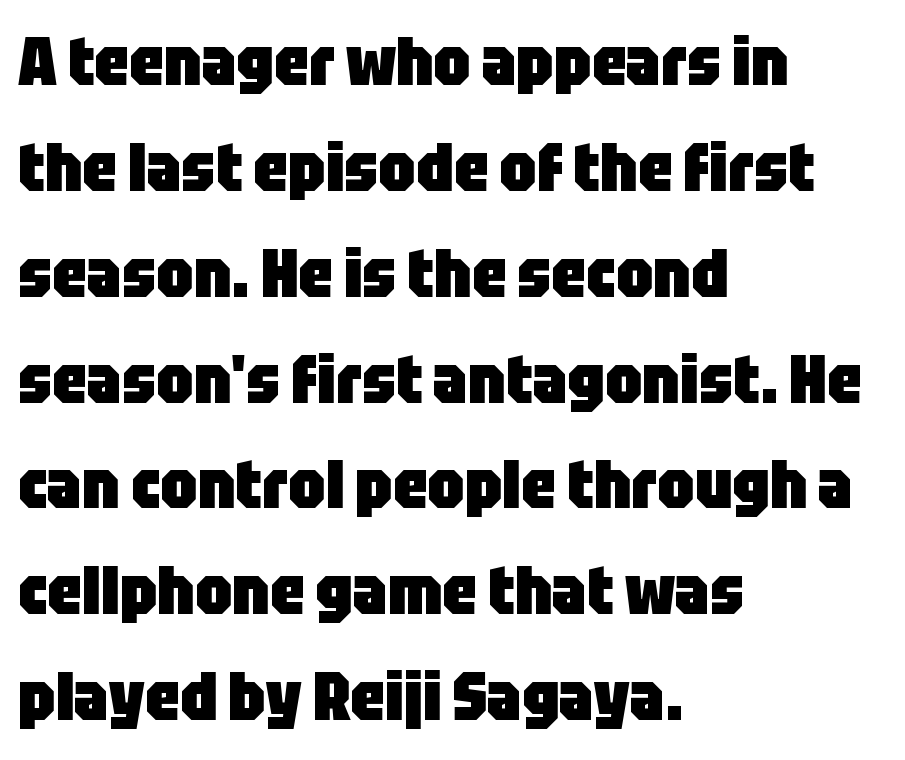
Look at the stroke-to-counter ratio: heavy, a bold. Anything drawn beneath the words? Only blank space. A typesetter would call this leading conventional body-copy spacing. A typesetter would call this zero additional tracking.
